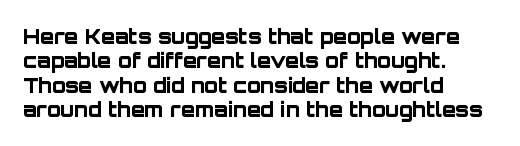
In terms of weight, the rendering is a true, heavy bold. In CSS terms this would be text-align: left. This rendering leaves character spacing at its baseline value. Honestly, there is no underline to notice here at all. The typography opts for an upright posture over an oblique one.
